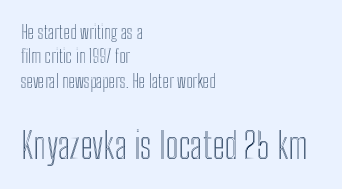
Q: Is the text italic (slanted)? A: No, it is upright.
Q: Is the text underlined? A: No.
Q: How is the paragraph aligned? A: Left-aligned.
Q: Is the spacing between letters normal or unusually wide? A: Normal.
Q: Is the spacing between lines tight, normal or loose? A: Normal.
Q: Which block of text is set in a larger size, the first (top) or the second (bottom)? A: The second (bottom) one.
Q: Width (condensed, normal, or wide)? A: Condensed.
Q: x-height? A: Medium.
Q: Monospaced? A: No.
